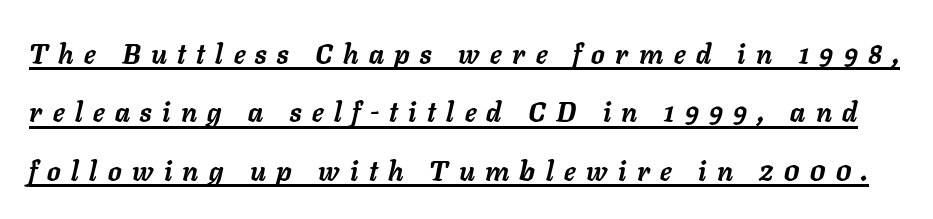
Q: Is the text bold? A: Yes.
Q: Is the text italic (slanted)? A: Yes, it leans right by about 11 degrees.
Q: Is the text underlined? A: Yes.
Q: Is the spacing between letters normal or unusually wide? A: Unusually wide.
Q: Is the spacing between lines tight, normal or loose? A: Loose.
